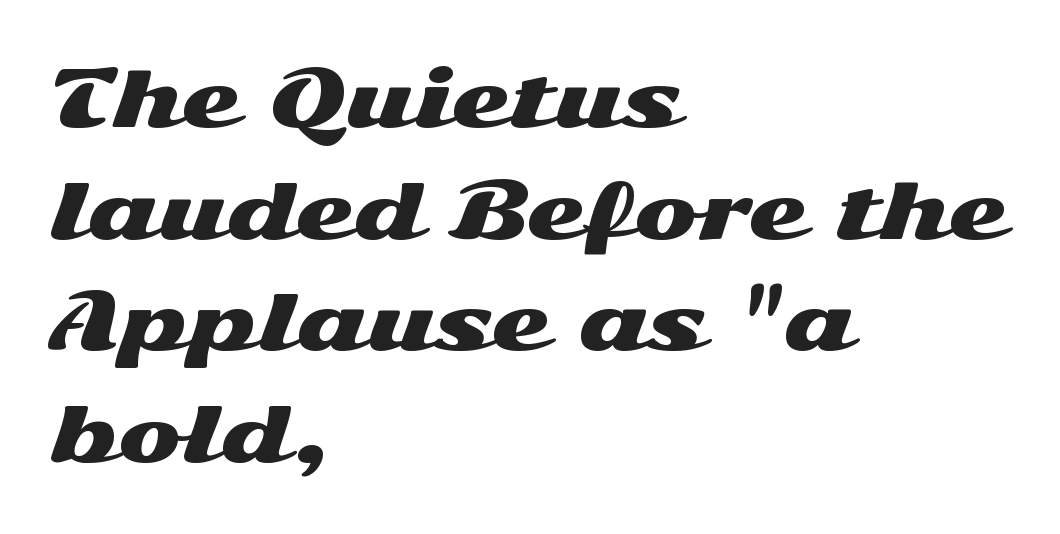
Spacing verdict: proportional, widths tailored to each character. Is there much room between lines? A standard amount, neither cramped nor airy. The foot of each line stays bare and open. The compositor pushed each line to the left boundary.
